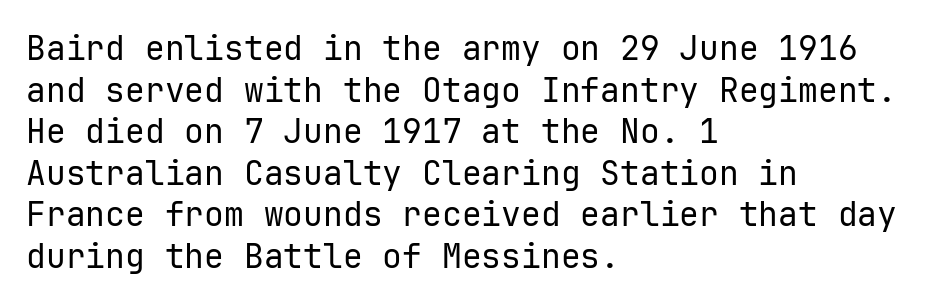
The image shows 33 px regular-weight sans-serif type, upright; set left-aligned, normal line spacing (1.26x), normal letter spacing, not underlined; low stroke contrast and a medium x-height.
